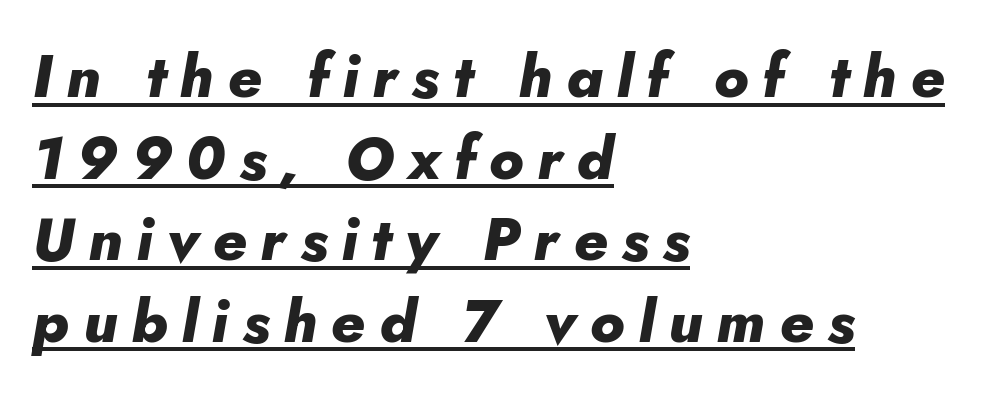
{"italic": "yes", "lean": "right", "slant_degrees": 5, "bold": "yes", "weight": "heavy", "width": "normal", "stroke_contrast": "low", "x_height": "small", "monospaced": "no", "underline": "yes", "align": "left", "line_spacing": "normal", "line_spacing_ratio": 1.36, "letter_spacing": "wide", "letter_spacing_em": 0.23, "glyph_px": 60}
